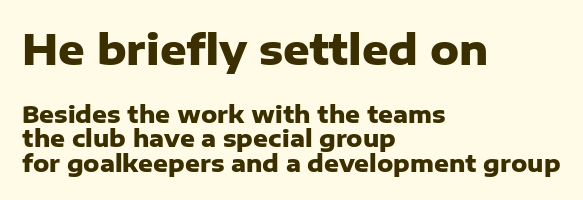
{"serif": "no", "italic": "no", "bold": "yes", "weight": "heavy", "width": "normal", "stroke_contrast": "low", "x_height": "medium", "monospaced": "no", "underline": "no", "align": "left", "line_spacing": "tight", "line_spacing_ratio": 1.07, "letter_spacing": "normal", "letter_spacing_em": 0.0, "larger_block": "first", "size_ratio": 1.78, "glyph_px": 41}
